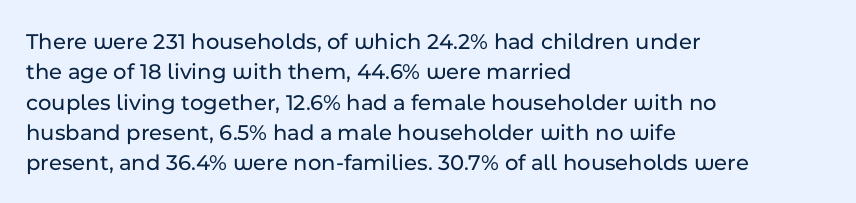
Q: Is the text italic (slanted)? A: No, it is upright.
Q: Is the text underlined? A: No.
Q: How is the paragraph aligned? A: Left-aligned.
Q: Is the spacing between letters normal or unusually wide? A: Normal.
Q: Is the spacing between lines tight, normal or loose? A: Normal.
